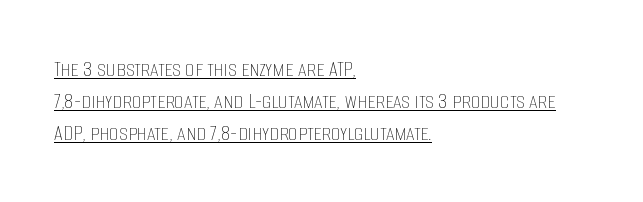
The image shows 24 px text type, upright; set left-aligned, normal line spacing (1.33x), normal letter spacing, underlined.
